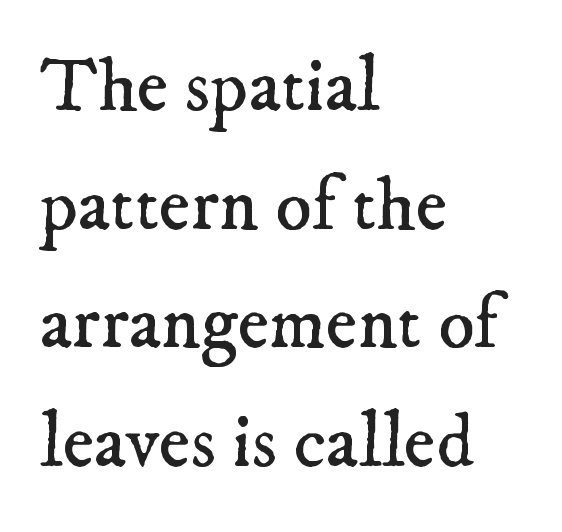
{"serif": "yes", "bold": "no", "weight": "regular", "width": "normal", "stroke_contrast": "low", "x_height": "small", "monospaced": "no", "underline": "no", "align": "left", "line_spacing": "normal", "line_spacing_ratio": 1.56, "letter_spacing": "normal", "letter_spacing_em": 0.0, "glyph_px": 76}
